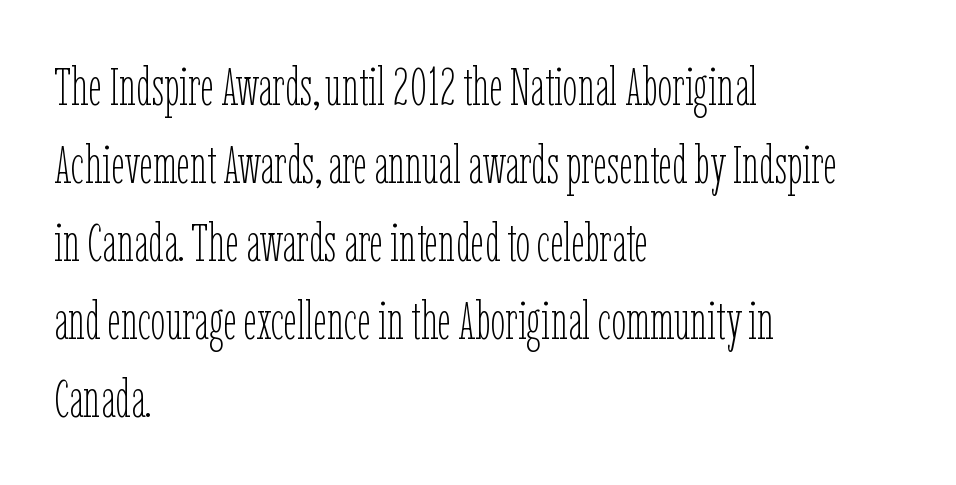
{"italic": "no", "bold": "no", "weight": "thin", "width": "condensed", "stroke_contrast": "low", "x_height": "medium", "monospaced": "no", "underline": "no", "align": "left", "line_spacing": "normal", "line_spacing_ratio": 1.47, "letter_spacing": "normal", "letter_spacing_em": 0.0, "glyph_px": 53}
